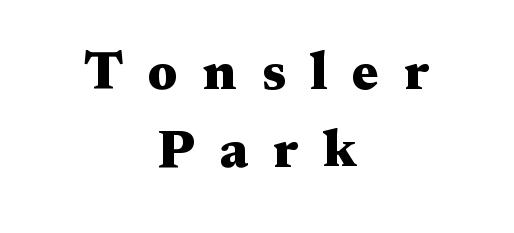
{"serif": "yes", "italic": "no", "bold": "yes", "weight": "heavy", "width": "wide", "stroke_contrast": "medium", "x_height": "medium", "monospaced": "no", "underline": "no", "align": "center", "line_spacing": "normal", "line_spacing_ratio": 1.48, "letter_spacing": "wide", "letter_spacing_em": 0.47, "glyph_px": 53}
